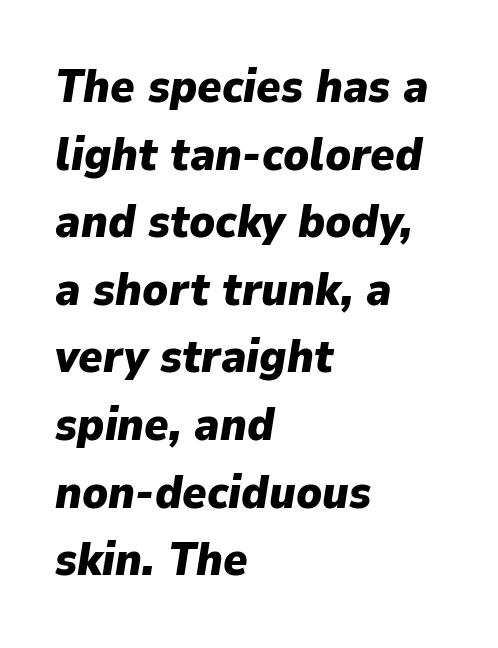
{"italic": "yes", "lean": "right", "slant_degrees": 9, "bold": "yes", "weight": "heavy", "width": "normal", "stroke_contrast": "low", "x_height": "medium", "monospaced": "no", "underline": "no", "align": "left", "line_spacing": "normal", "line_spacing_ratio": 1.47, "letter_spacing": "normal", "letter_spacing_em": 0.0, "glyph_px": 46}
